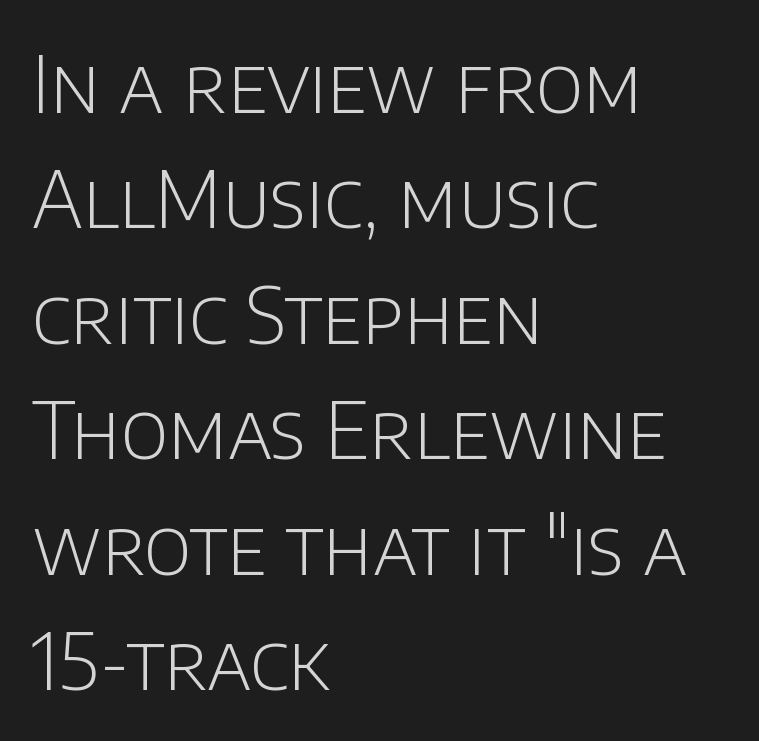
The passage is arranged the way most books set body copy — flush left. Here the designer chose a conventional face with non-uniform glyph widths. Does extra space separate the letters? No, they use regular spacing. Ascenders rise straight up at ninety degrees. This sample uses a sans-serif face.
